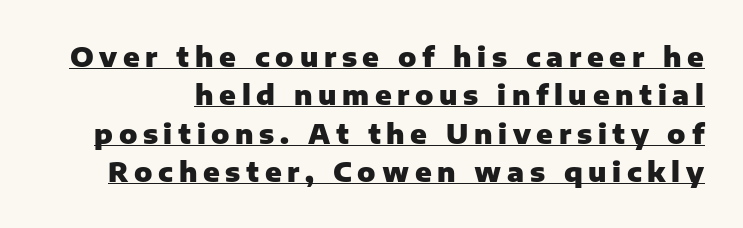
The space between consecutive lines is moderate. A dark, heavy texture on the line: the type is bold. The face used here appears with an underline applied. The lettering holds an erect, upright posture throughout. This sample uses expanded letter spacing, leaving extra air between glyphs.
